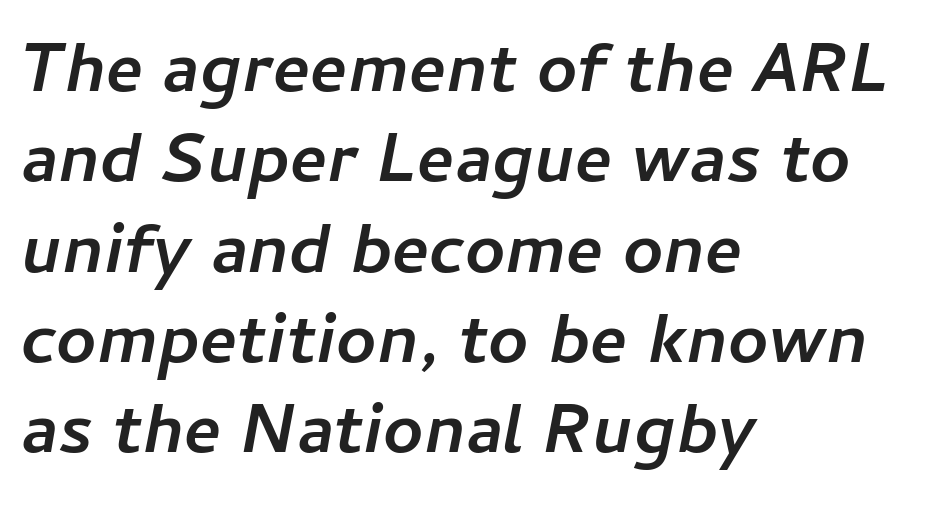
Q: Is the text bold? A: Yes.
Q: Is the text italic (slanted)? A: Yes, it leans right by about 11 degrees.
Q: Is the text underlined? A: No.
Q: How is the paragraph aligned? A: Left-aligned.
Q: Is the spacing between letters normal or unusually wide? A: Normal.
Q: Is the spacing between lines tight, normal or loose? A: Normal.
Q: Width (condensed, normal, or wide)? A: Normal.
Q: Stroke contrast? A: Low.
Q: x-height? A: Medium.
Q: Monospaced? A: No.
